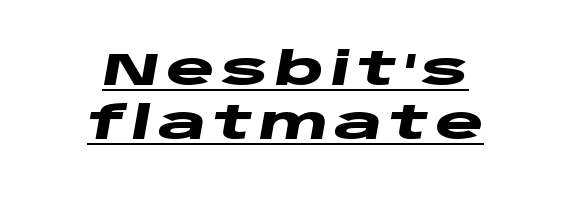
{"italic": "yes", "lean": "right", "slant_degrees": 10, "bold": "yes", "weight": "heavy", "width": "wide", "stroke_contrast": "low", "x_height": "large", "monospaced": "no", "underline": "yes", "align": "center", "line_spacing_ratio": 1.18, "glyph_px": 46}
